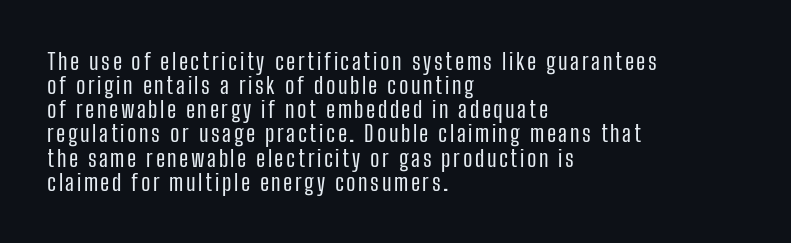
The image shows 23 px text type, upright; set left-aligned, tight line spacing (1.05x), not underlined.
